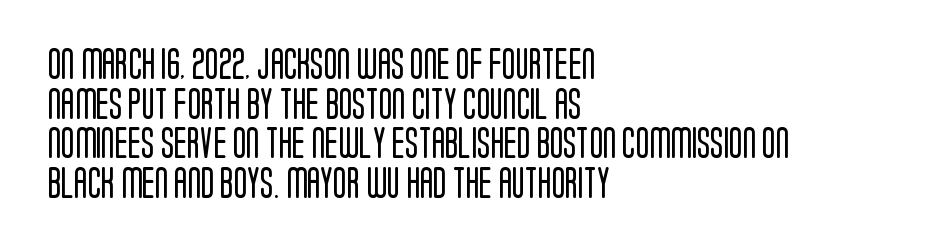
The image shows 31 px regular-weight, condensed sans-serif type, upright; set left-aligned, normal line spacing (1.28x), normal letter spacing, not underlined; low stroke contrast and a large x-height.
